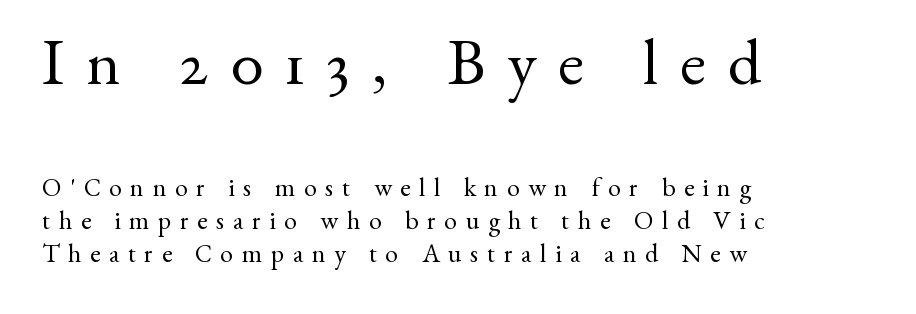
Q: Is the text bold? A: No.
Q: Is the text italic (slanted)? A: No, it is upright.
Q: Is the typeface a serif or a sans-serif typeface? A: Serif.
Q: Is the text underlined? A: No.
Q: How is the paragraph aligned? A: Left-aligned.
Q: Is the spacing between letters normal or unusually wide? A: Unusually wide.
Q: Is the spacing between lines tight, normal or loose? A: Normal.
Q: Which block of text is set in a larger size, the first (top) or the second (bottom)? A: The first (top) one.
Q: Width (condensed, normal, or wide)? A: Normal.
Q: Stroke contrast? A: Medium.
Q: x-height? A: Small.
Q: Monospaced? A: No.
